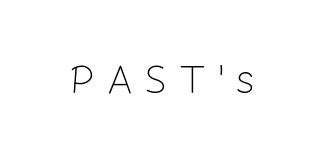
The passage shown is not underscored anywhere. Looks like regular typesetting: each glyph gets only the width it needs. Nothing sits at the stroke ends, so this counts as sans-serif. Caption: expanded tracking, letters set apart. Vertical strokes here are truly vertical.
